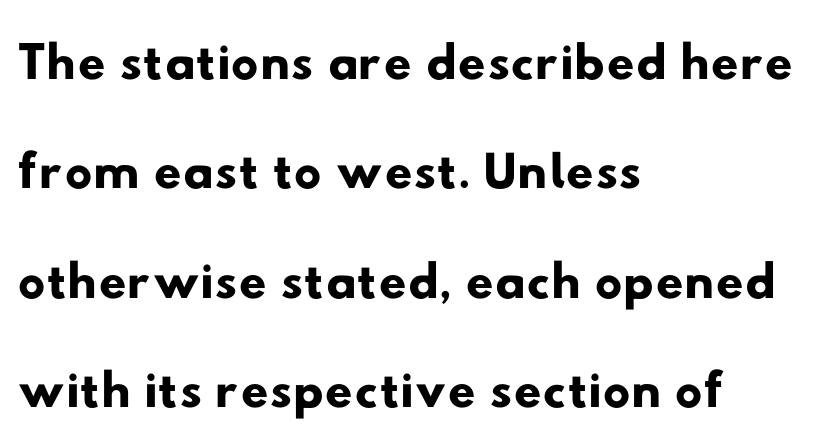
The image shows 77 px wide sans-serif type; set left-aligned, normal line spacing (1.42x), normal letter spacing, not underlined; low stroke contrast and a small x-height.
